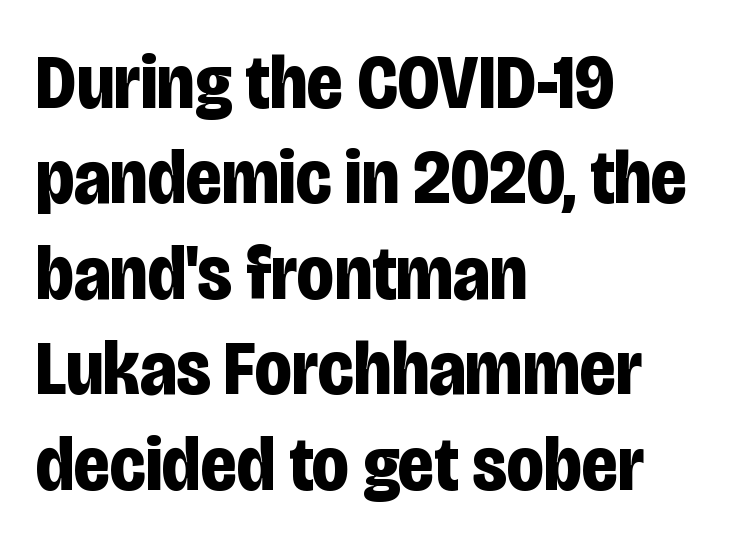
The space directly below the letters is spotless. Vertical strokes here are truly vertical. Is this a fixed-width face? No — the glyphs have proportional, varying widths. Look at the tracking — it's just the regular setting, nothing added.
